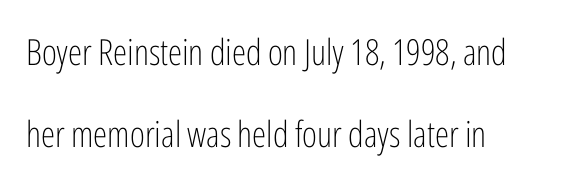
{"serif": "no", "italic": "no", "bold": "no", "weight": "light", "width": "condensed", "stroke_contrast": "low", "x_height": "medium", "monospaced": "no", "underline": "no", "align": "left", "line_spacing": "loose", "line_spacing_ratio": 2.29, "letter_spacing": "normal", "letter_spacing_em": 0.0, "glyph_px": 36}
